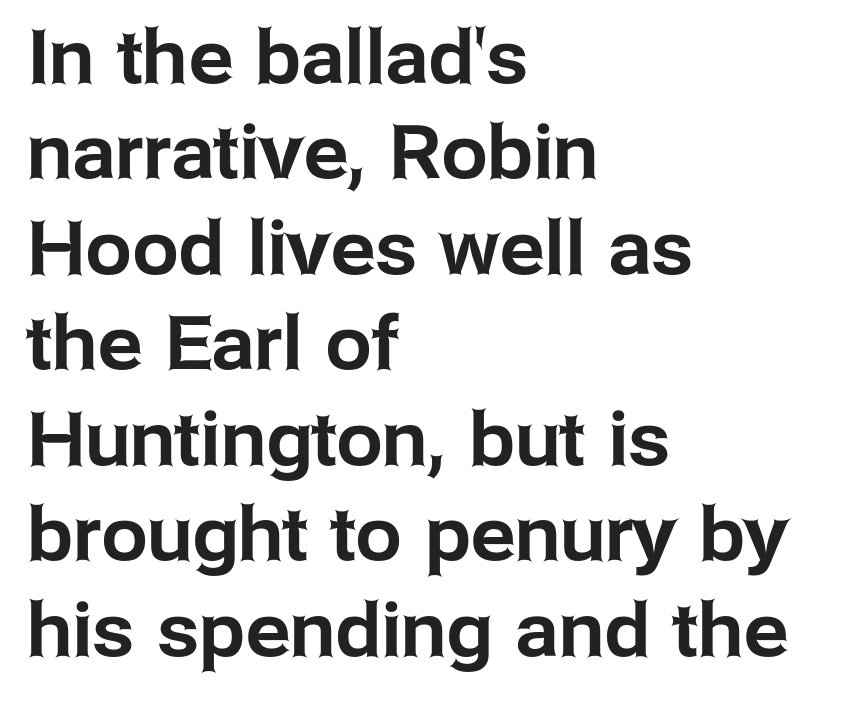
Q: Is the text italic (slanted)? A: No, it is upright.
Q: Is the typeface a serif or a sans-serif typeface? A: Sans-serif.
Q: Is the text underlined? A: No.
Q: How is the paragraph aligned? A: Left-aligned.
Q: Is the spacing between letters normal or unusually wide? A: Normal.
Q: Is the spacing between lines tight, normal or loose? A: Normal.
Q: Width (condensed, normal, or wide)? A: Normal.
Q: Stroke contrast? A: Low.
Q: x-height? A: Medium.
Q: Monospaced? A: No.
